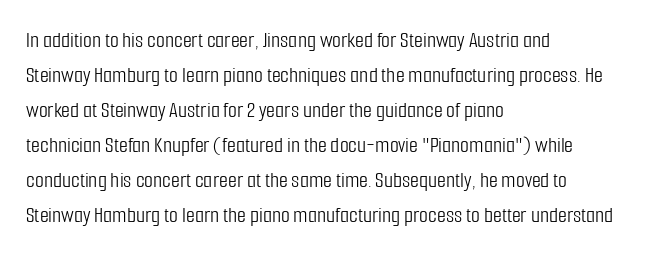
The image shows 23 px text type, upright; set left-aligned, normal line spacing (1.52x), normal letter spacing, not underlined.
